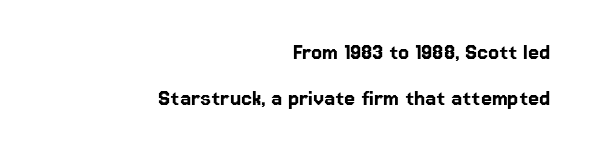
Q: Is the text italic (slanted)? A: No, it is upright.
Q: Is the text underlined? A: No.
Q: How is the paragraph aligned? A: Right-aligned.
Q: Is the spacing between letters normal or unusually wide? A: Normal.
